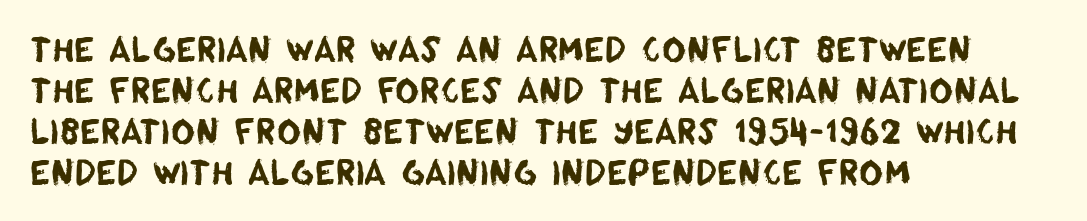
Rule under the text: the space is simply empty. All the whitespace from short lines collects on the right. Typographically, this falls in the sans-serif category. The type is set solid horizontally, with unmodified tracking. Character widths vary here, with narrow letters taking less room than wide ones.
